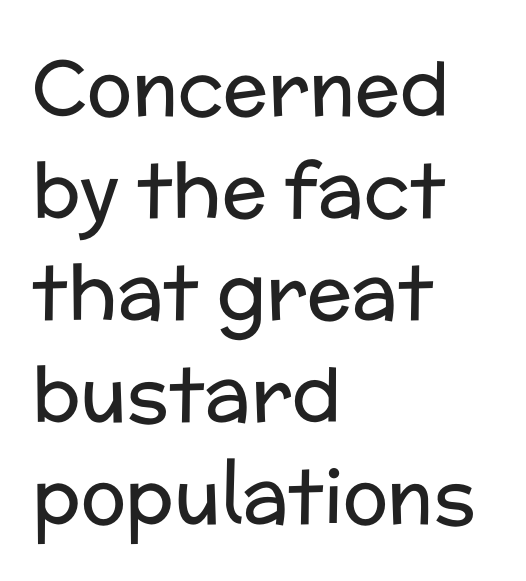
This sample is left-justified, so line endings fall wherever the words run out. Here the designer chose a conventional face with non-uniform glyph widths. This sample uses an upright cut, with every glyph sitting square on the baseline. Think standard paragraph weight, or any step lighter than that. Nobody drew a line under any word here. The font family rendered here belongs to the sans-serif group.
